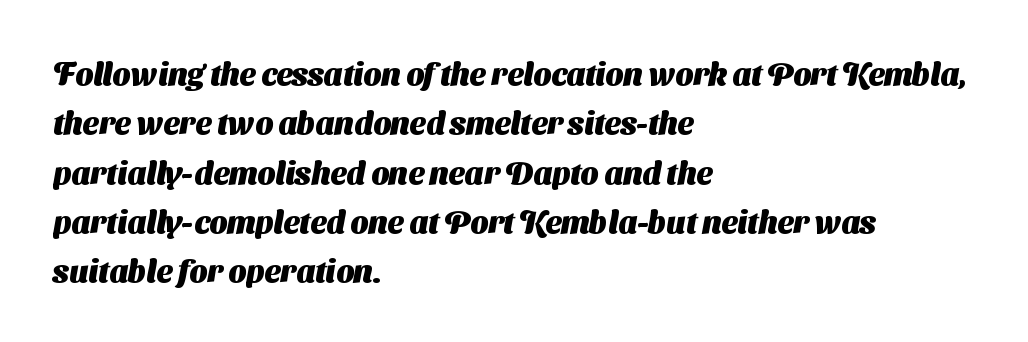
Stroke terminals: plain, sans-serif. Rule under the text: the space is simply empty. Whoever set this chose a conventional vertical rhythm. You could not count columns in this text — the font is proportionally spaced. Summary of weight: heavy, a full bold. The type is set solid horizontally, with unmodified tracking.
